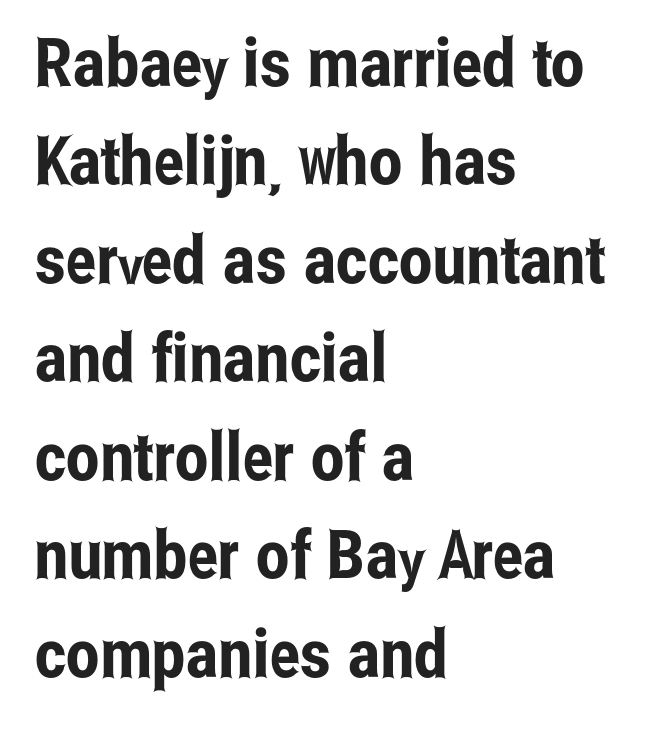
Q: Is the text italic (slanted)? A: No, it is upright.
Q: Is the typeface a serif or a sans-serif typeface? A: Sans-serif.
Q: Is the text underlined? A: No.
Q: How is the paragraph aligned? A: Left-aligned.
Q: Is the spacing between letters normal or unusually wide? A: Normal.
Q: Is the spacing between lines tight, normal or loose? A: Normal.
Q: Width (condensed, normal, or wide)? A: Condensed.
Q: Stroke contrast? A: Low.
Q: x-height? A: Medium.
Q: Monospaced? A: No.
